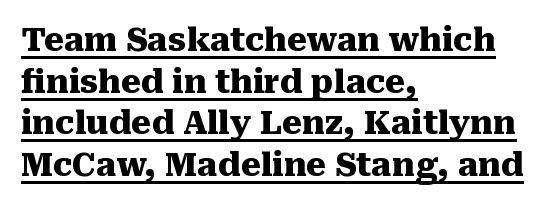
Notice how thick the strokes are: this is what a full bold looks like. The glyphs in this specimen are seriffed. Nobody touched the tracking dial on this one. Think of a printed novel: that variable character pitch is what you see here.
